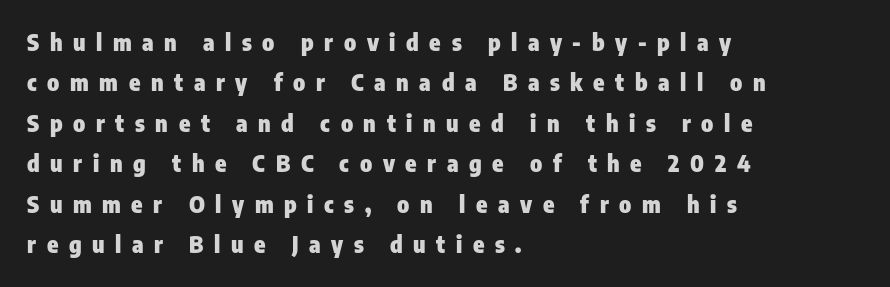
The image shows 23 px bold type, upright; set left-aligned, line spacing 1.76x, unusually wide letter spacing (+0.46 em), not underlined.
